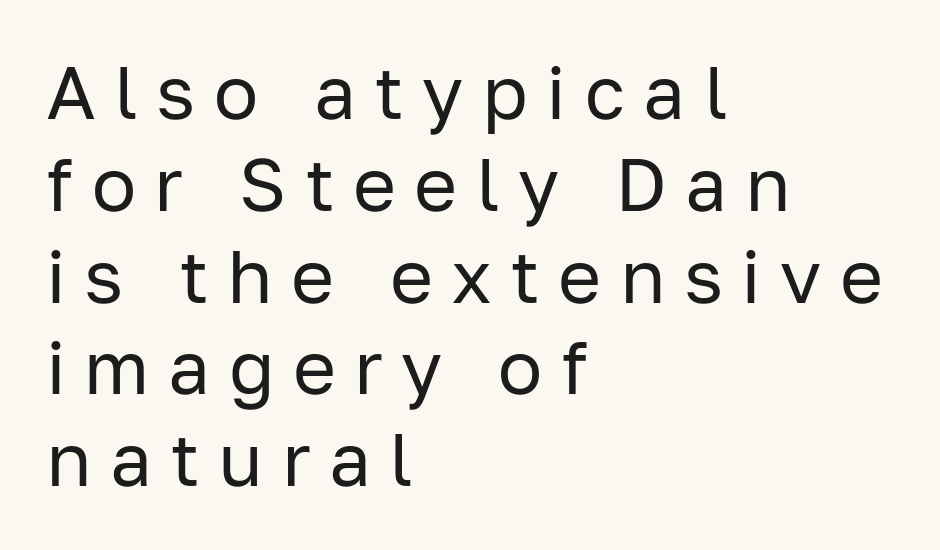
The image shows 74 px regular-weight sans-serif type, upright; set left-aligned, line spacing 1.24x, unusually wide letter spacing (+0.25 em), not underlined; low stroke contrast and a medium x-height.
